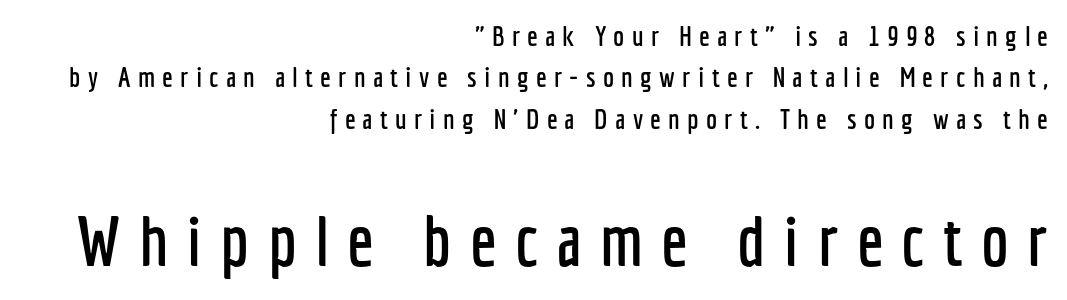
Block two is the big one; block one sits smaller above it. Italic: no, the glyphs are upright roman. Baseline-to-baseline distance is the conventional proportion of letter height. Unmarked baselines from the first word to the last. Line ends are locked; line starts wander.
